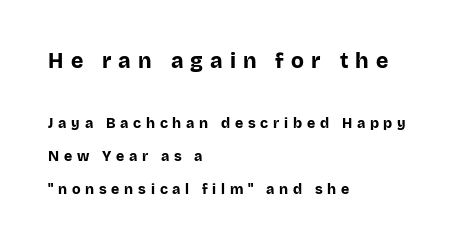
The face used here has the dense, thick strokes of a bold. Rendered with straight, roman letterforms. The lines are quadded left. Block one is the big one; block two sits smaller underneath. The lines are spread far apart with generous leading.
